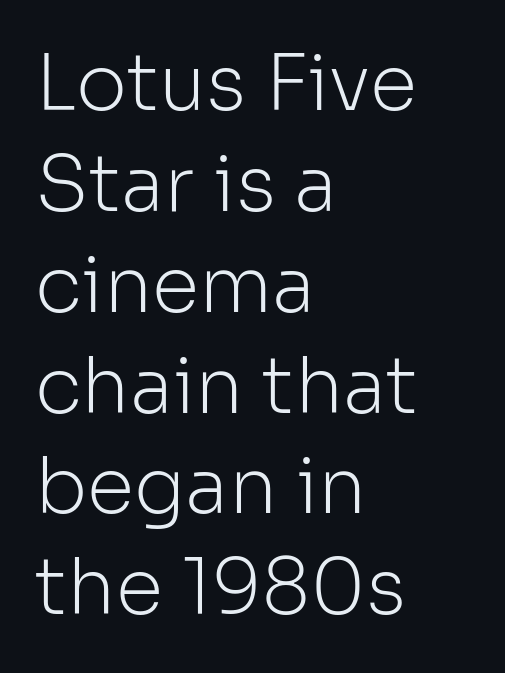
The image shows 77 px light sans-serif type, upright; set left-aligned, normal line spacing (1.31x), normal letter spacing, not underlined; low stroke contrast and a medium x-height.
